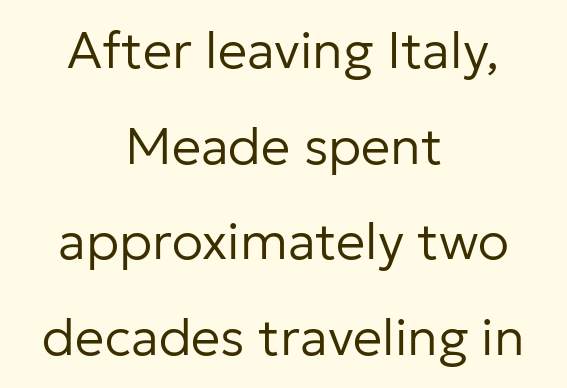
Neither beginnings nor endings align; midpoints do. Spacing verdict: proportional, widths tailored to each character. The baseline area is clear. Regarding serifs, this sample does without them.
